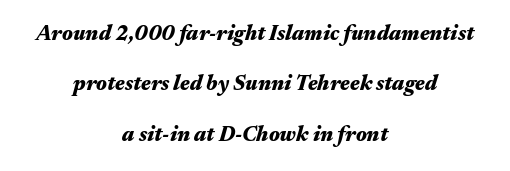
Q: Is the text bold? A: Yes.
Q: Is the text italic (slanted)? A: Yes, it leans right by about 17 degrees.
Q: Is the text underlined? A: No.
Q: How is the paragraph aligned? A: Centered.
Q: Is the spacing between letters normal or unusually wide? A: Normal.
Q: Is the spacing between lines tight, normal or loose? A: Loose.
